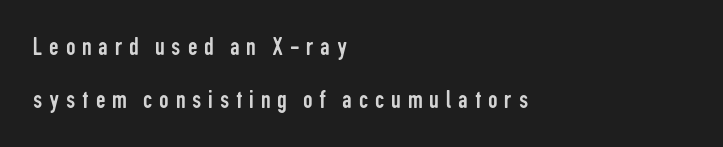
{"italic": "no", "bold": "no", "underline": "no", "align": "left", "line_spacing": "loose", "line_spacing_ratio": 1.95, "letter_spacing": "wide", "letter_spacing_em": 0.25, "glyph_px": 27}
